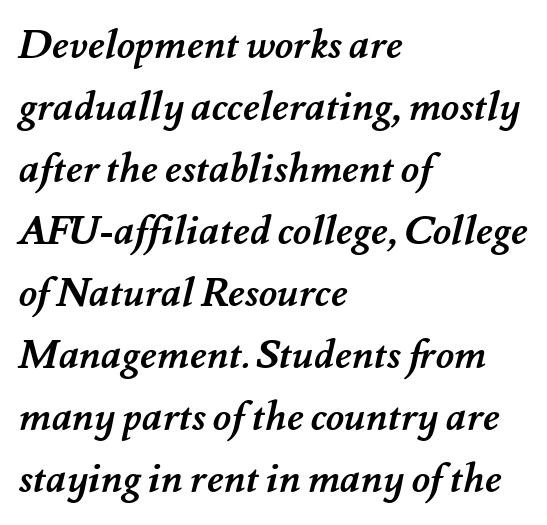
The image shows 40 px semibold type; set left-aligned, normal line spacing (1.55x), normal letter spacing, not underlined; medium stroke contrast and a small x-height.
